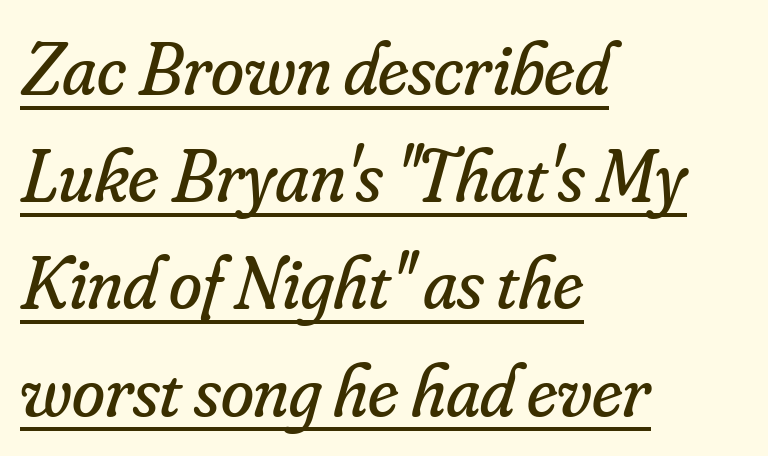
{"serif": "yes", "italic": "yes", "lean": "right", "slant_degrees": 16, "bold": "no", "weight": "regular", "width": "normal", "stroke_contrast": "low", "x_height": "small", "monospaced": "no", "underline": "yes", "align": "left", "line_spacing": "normal", "line_spacing_ratio": 1.43, "letter_spacing": "normal", "letter_spacing_em": 0.0, "glyph_px": 75}
